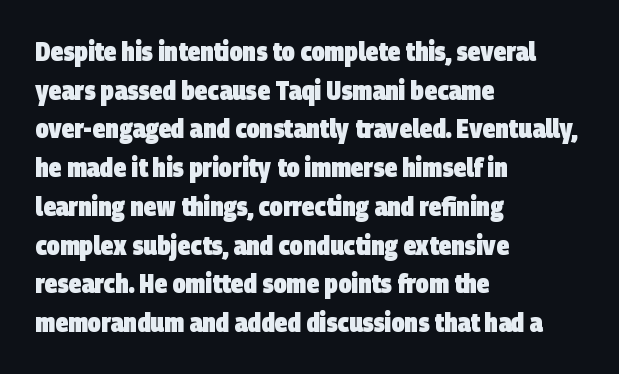
{"bold": "yes", "underline": "no", "align": "left", "line_spacing": "normal", "line_spacing_ratio": 1.49, "letter_spacing": "normal", "letter_spacing_em": 0.0, "glyph_px": 26}
